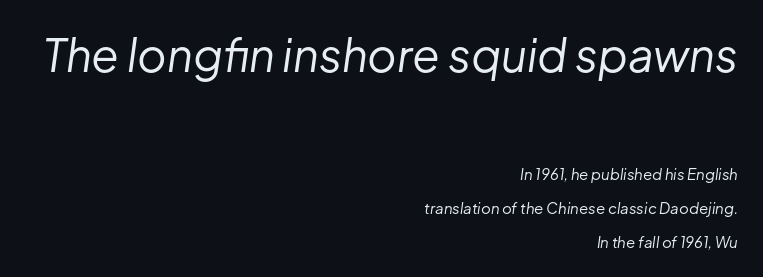
Q: Is the text bold? A: No.
Q: Is the text italic (slanted)? A: Yes, it leans right by about 8 degrees.
Q: Is the text underlined? A: No.
Q: How is the paragraph aligned? A: Right-aligned.
Q: Is the spacing between letters normal or unusually wide? A: Normal.
Q: Is the spacing between lines tight, normal or loose? A: Loose.
Q: Which block of text is set in a larger size, the first (top) or the second (bottom)? A: The first (top) one.
Q: Width (condensed, normal, or wide)? A: Normal.
Q: Stroke contrast? A: Low.
Q: x-height? A: Medium.
Q: Monospaced? A: No.
